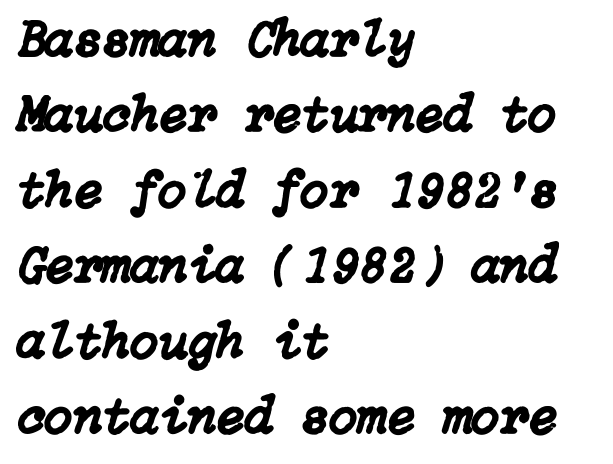
Has an underline been added? It has not. Leftover space on each line is placed entirely after the last word. Letter spacing: default. Notice how the stems are inclined rather than vertical — that's the hallmark of italics.
